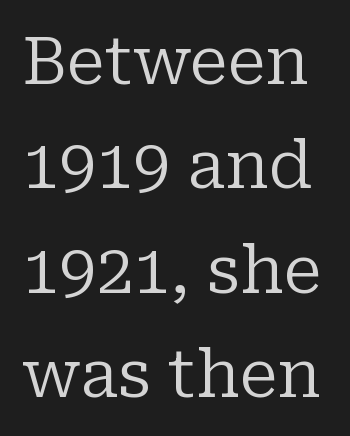
Q: Is the text bold? A: No.
Q: Is the text italic (slanted)? A: No, it is upright.
Q: Is the typeface a serif or a sans-serif typeface? A: Serif.
Q: Is the text underlined? A: No.
Q: Is the spacing between letters normal or unusually wide? A: Normal.
Q: Is the spacing between lines tight, normal or loose? A: Normal.
Q: Width (condensed, normal, or wide)? A: Normal.
Q: Stroke contrast? A: Low.
Q: x-height? A: Medium.
Q: Monospaced? A: No.
